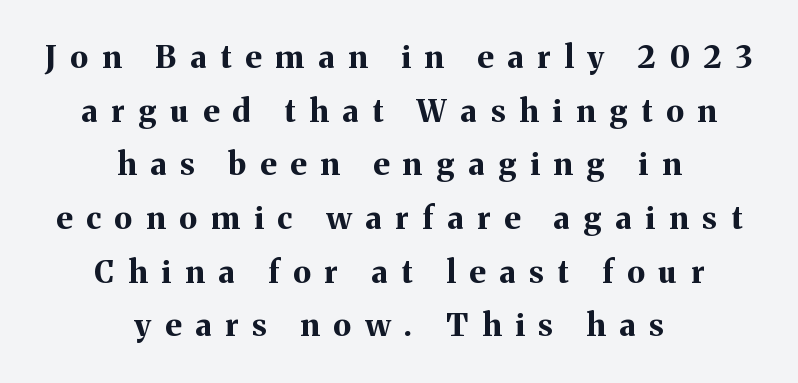
{"serif": "yes", "italic": "no", "bold": "yes", "weight": "bold", "width": "normal", "stroke_contrast": "medium", "x_height": "medium", "monospaced": "no", "underline": "no", "align": "center", "line_spacing_ratio": 1.73, "letter_spacing": "wide", "letter_spacing_em": 0.45, "glyph_px": 31}
